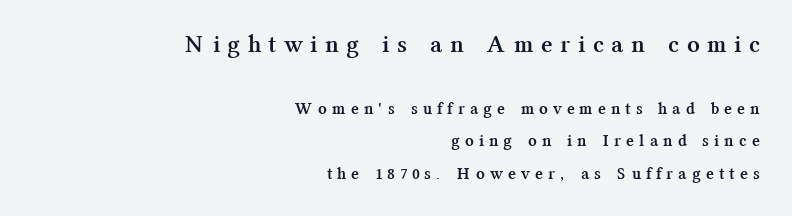
The type is letterspaced generously, with wide tracking. Descenders are the only things crossing below the line. You can tell it's not italic because the verticals are truly vertical. Bold? Absolutely — the strokes are thick and heavy. Which chunk is bigger? The first one — the top block dwarfs the bottom. The setting favours the right margin, as signatures and pull-quotes sometimes do.
